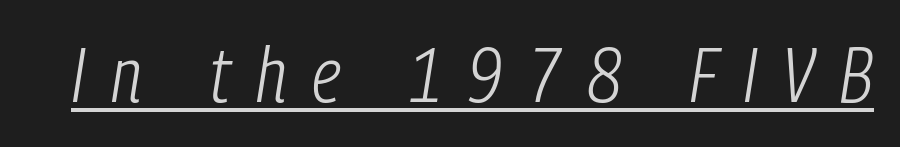
The image shows 77 px light, condensed type, italic (leaning right); set unusually wide letter spacing (+0.34 em), underlined; low stroke contrast and a medium x-height.
